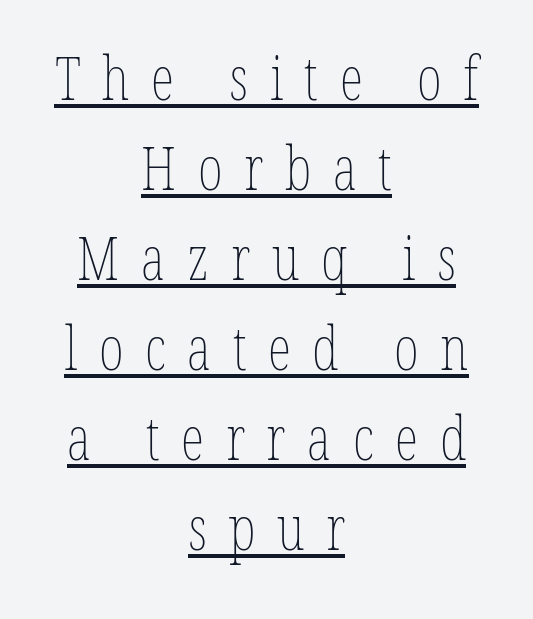
The image shows 60 px thin, condensed type, upright; set centered, normal line spacing (1.5x), unusually wide letter spacing (+0.36 em), underlined; low stroke contrast and a medium x-height.
